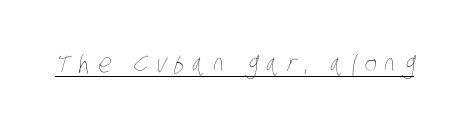
The image shows 26 px text type; set unusually wide letter spacing (+0.3 em), underlined.
